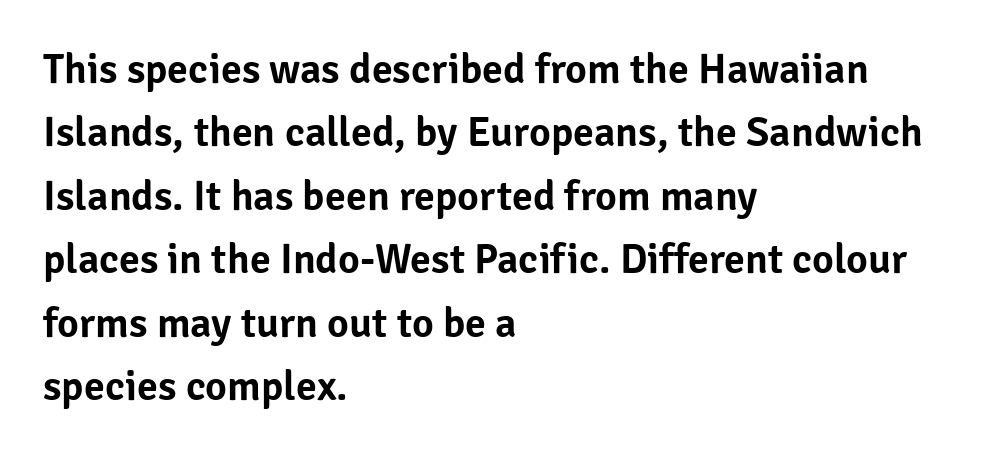
{"serif": "no", "italic": "no", "width": "normal", "stroke_contrast": "low", "x_height": "medium", "monospaced": "no", "underline": "no", "align": "left", "line_spacing": "normal", "line_spacing_ratio": 1.51, "letter_spacing": "normal", "letter_spacing_em": 0.0, "glyph_px": 42}
